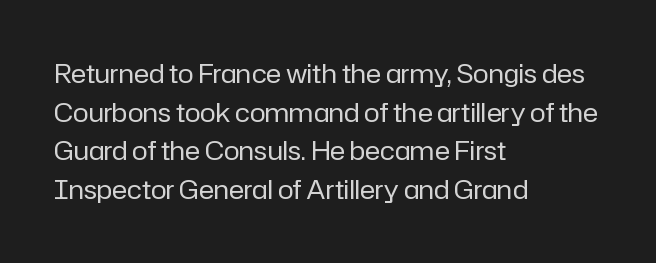
Q: Is the text bold? A: No.
Q: Is the text italic (slanted)? A: No, it is upright.
Q: Is the text underlined? A: No.
Q: How is the paragraph aligned? A: Left-aligned.
Q: Is the spacing between letters normal or unusually wide? A: Normal.
Q: Is the spacing between lines tight, normal or loose? A: Normal.
